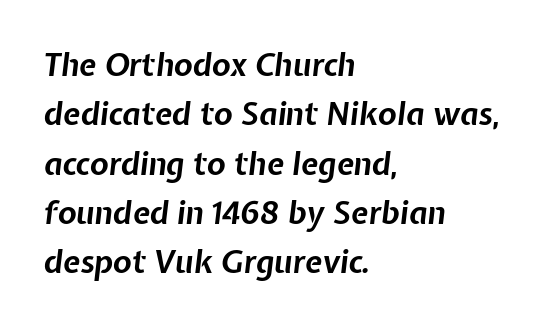
{"italic": "yes", "lean": "right", "slant_degrees": 7, "bold": "yes", "weight": "bold", "width": "normal", "stroke_contrast": "low", "x_height": "medium", "monospaced": "no", "underline": "no", "align": "left", "line_spacing": "normal", "line_spacing_ratio": 1.59, "letter_spacing": "normal", "letter_spacing_em": 0.0, "glyph_px": 31}
